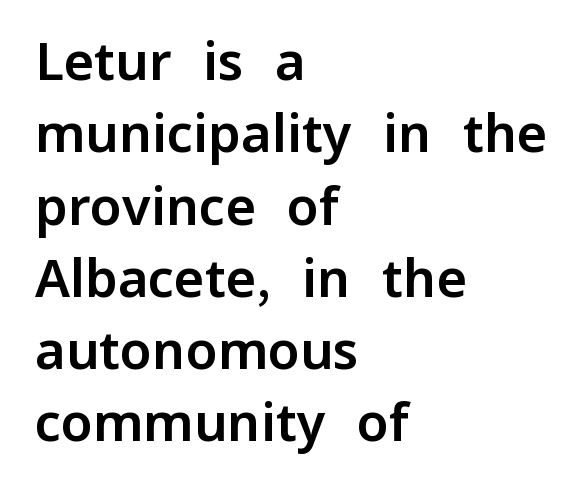
Q: Is the text italic (slanted)? A: No, it is upright.
Q: Is the typeface a serif or a sans-serif typeface? A: Sans-serif.
Q: Is the text underlined? A: No.
Q: How is the paragraph aligned? A: Left-aligned.
Q: Is the spacing between letters normal or unusually wide? A: Normal.
Q: Is the spacing between lines tight, normal or loose? A: Normal.
Q: Width (condensed, normal, or wide)? A: Normal.
Q: Stroke contrast? A: Low.
Q: x-height? A: Medium.
Q: Monospaced? A: No.
